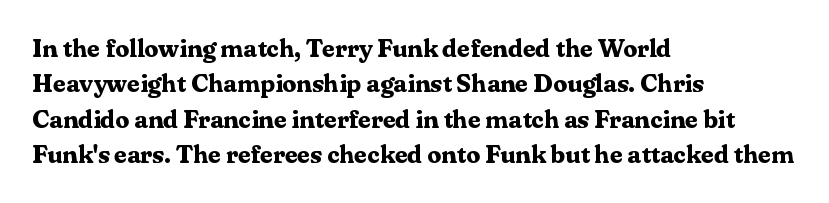
The image shows 25 px bold type, upright; set left-aligned, normal line spacing (1.42x), normal letter spacing, not underlined.
